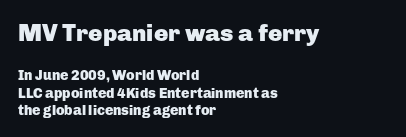
Q: Is the text bold? A: Yes.
Q: Is the text italic (slanted)? A: No, it is upright.
Q: Is the text underlined? A: No.
Q: How is the paragraph aligned? A: Left-aligned.
Q: Is the spacing between letters normal or unusually wide? A: Normal.
Q: Which block of text is set in a larger size, the first (top) or the second (bottom)? A: The first (top) one.
